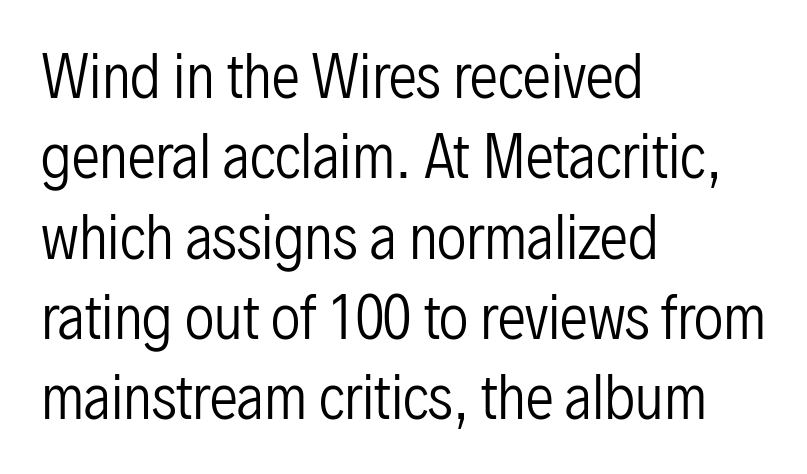
Character widths vary here, with narrow letters taking less room than wide ones. Stem width sits at or under what a default text font uses. The paragraph shown leans on its left margin. Standard letterfit; no display-style spreading of the glyphs.
